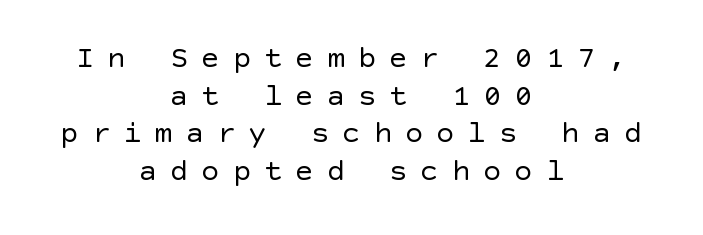
Q: Is the text bold? A: No.
Q: Is the text italic (slanted)? A: No, it is upright.
Q: Is the typeface a serif or a sans-serif typeface? A: Sans-serif.
Q: Is the text underlined? A: No.
Q: How is the paragraph aligned? A: Centered.
Q: Is the spacing between letters normal or unusually wide? A: Unusually wide.
Q: Width (condensed, normal, or wide)? A: Normal.
Q: x-height? A: Large.
